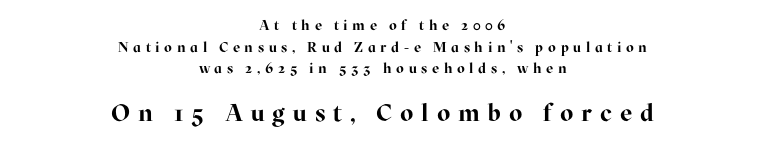
Q: Is the text bold? A: Yes.
Q: Is the text italic (slanted)? A: No, it is upright.
Q: Is the text underlined? A: No.
Q: How is the paragraph aligned? A: Centered.
Q: Is the spacing between letters normal or unusually wide? A: Unusually wide.
Q: Is the spacing between lines tight, normal or loose? A: Normal.
Q: Which block of text is set in a larger size, the first (top) or the second (bottom)? A: The second (bottom) one.
